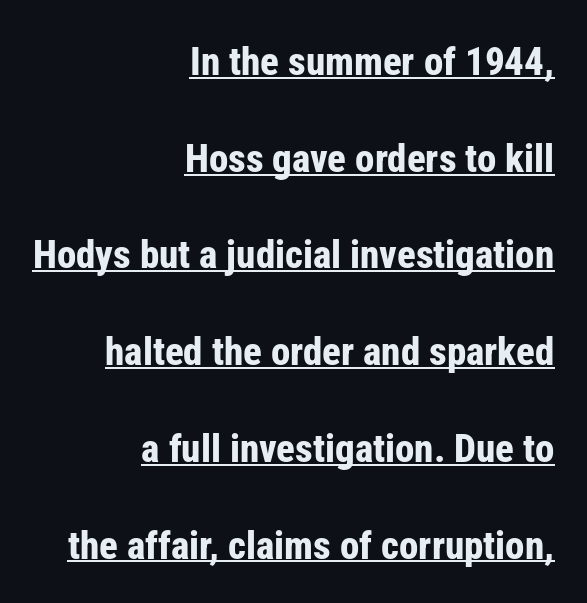
The image shows 39 px bold, condensed sans-serif type, upright; set right-aligned, loose line spacing (2.48x), normal letter spacing, underlined; low stroke contrast and a medium x-height.
